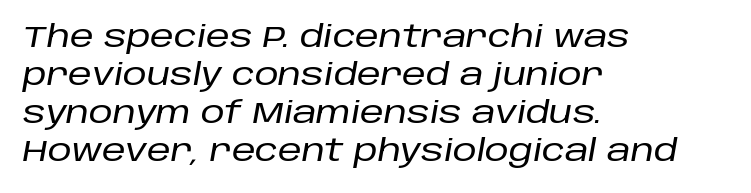
{"italic": "yes", "lean": "right", "slant_degrees": 10, "width": "normal", "stroke_contrast": "low", "x_height": "large", "monospaced": "no", "underline": "no", "align": "left", "line_spacing": "normal", "line_spacing_ratio": 1.27, "letter_spacing": "normal", "letter_spacing_em": 0.0, "glyph_px": 30}
